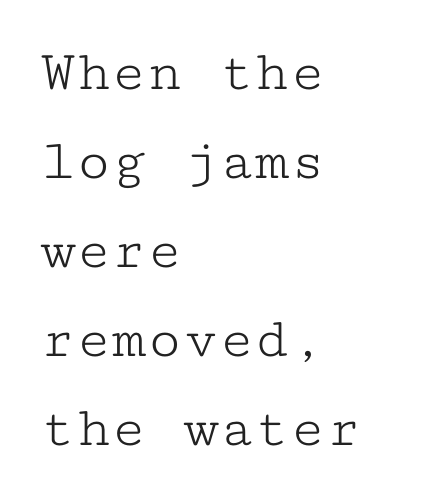
{"serif": "yes", "italic": "no", "bold": "no", "weight": "light", "width": "wide", "stroke_contrast": "low", "x_height": "medium", "monospaced": "yes", "underline": "no", "align": "left", "line_spacing": "normal", "line_spacing_ratio": 1.51, "letter_spacing": "normal", "letter_spacing_em": 0.0, "glyph_px": 59}
